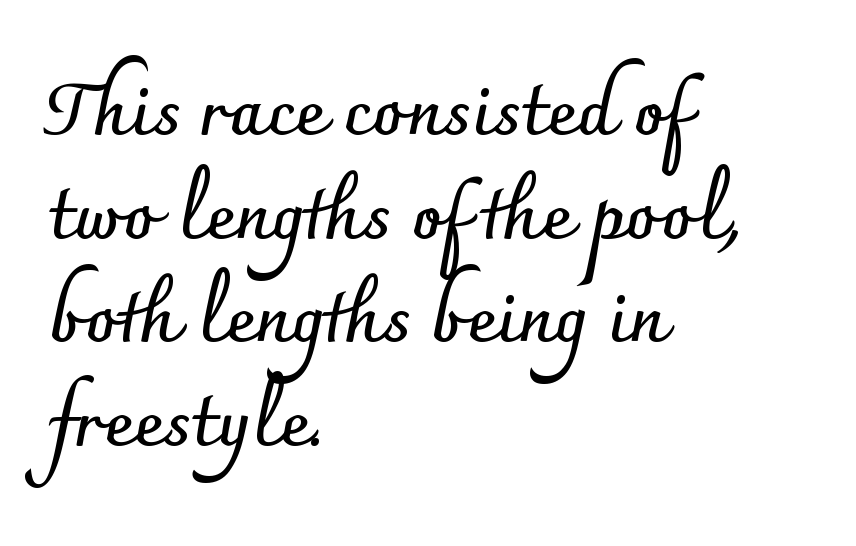
Think of a printed novel: that variable character pitch is what you see here. Decoration check: the copy has no underline. Thick stems and heavy bowls — unmistakably bold.
